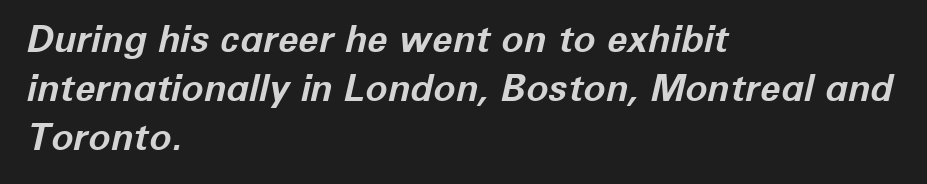
Left-aligned paragraph, ragged on the right. The specimen omits any rule beneath the text block's lines. This sample uses plain, unmodified letter spacing. Quick note: italic. Typesetter's note: full bold, strokes at maximum text heaviness. Note the varied advance widths — an 'i' is clearly narrower than an 'm'.
